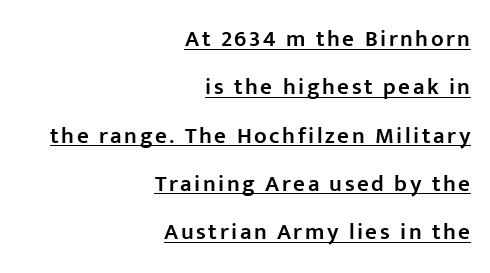
The font is running at a semibold setting, under full bold. The sample's only ornament is a line tracing under the words. The designer dialed line spacing up above the default. A student would call this right alignment; a typographer would say flush right, rag left. The font's upright variant was chosen for this text.
